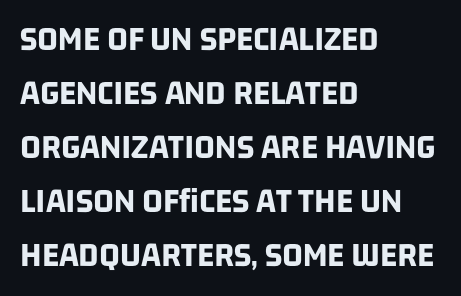
{"serif": "no", "bold": "yes", "weight": "bold", "width": "condensed", "stroke_contrast": "low", "x_height": "large", "monospaced": "no", "underline": "no", "align": "left", "line_spacing": "normal", "line_spacing_ratio": 1.5, "letter_spacing": "normal", "letter_spacing_em": 0.0, "glyph_px": 36}
